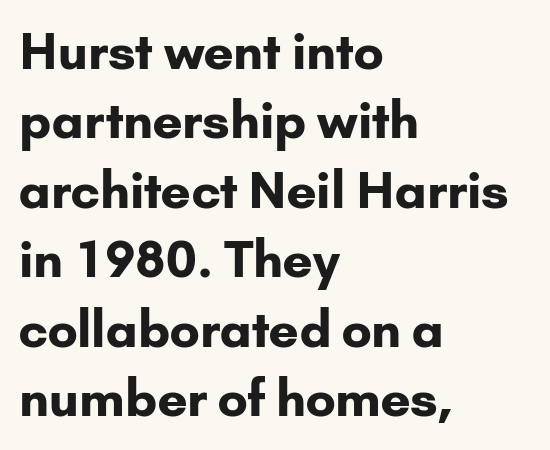
{"serif": "no", "italic": "no", "bold": "yes", "weight": "bold", "width": "normal", "stroke_contrast": "low", "x_height": "small", "monospaced": "no", "underline": "no", "align": "left", "line_spacing": "normal", "line_spacing_ratio": 1.39, "letter_spacing": "normal", "letter_spacing_em": 0.0, "glyph_px": 50}
